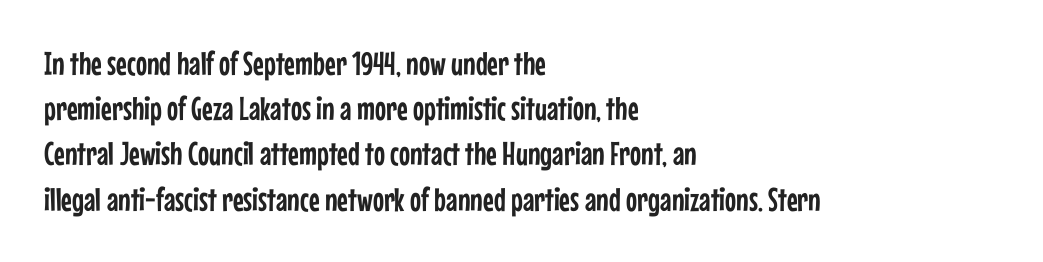
{"serif": "no", "italic": "no", "width": "condensed", "stroke_contrast": "low", "x_height": "medium", "monospaced": "no", "underline": "no", "align": "left", "line_spacing": "normal", "line_spacing_ratio": 1.37, "letter_spacing": "normal", "letter_spacing_em": 0.0, "glyph_px": 33}
